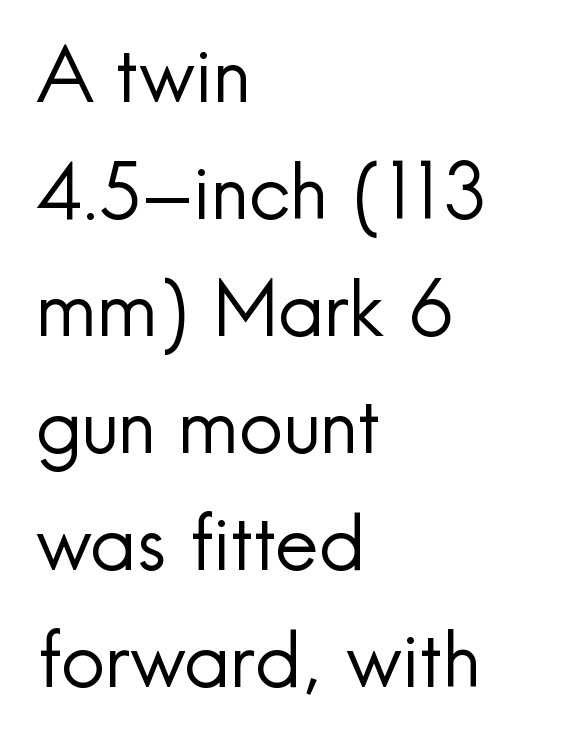
{"serif": "no", "italic": "no", "bold": "no", "weight": "regular", "width": "normal", "x_height": "small", "monospaced": "no", "underline": "no", "align": "left", "line_spacing": "normal", "line_spacing_ratio": 1.52, "letter_spacing": "normal", "letter_spacing_em": 0.0, "glyph_px": 77}
